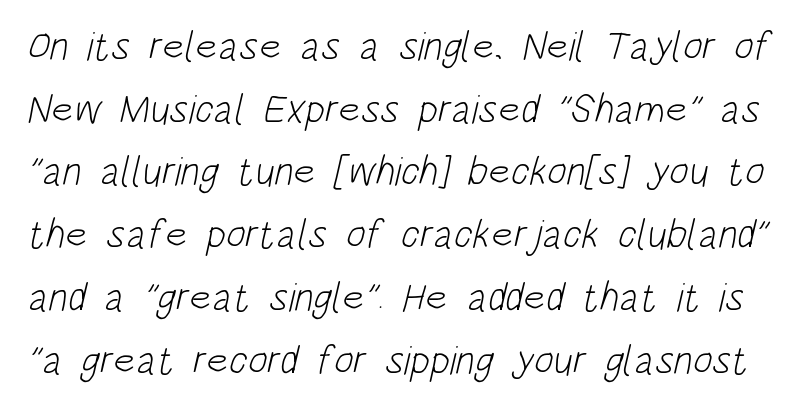
{"serif": "no", "bold": "no", "weight": "light", "width": "condensed", "stroke_contrast": "low", "x_height": "large", "monospaced": "no", "underline": "no", "line_spacing": "normal", "line_spacing_ratio": 1.53, "letter_spacing": "normal", "letter_spacing_em": 0.0, "glyph_px": 41}
